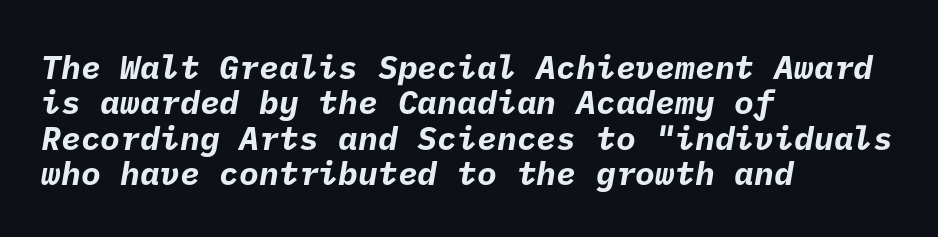
Q: Is the text bold? A: Yes.
Q: Is the typeface a serif or a sans-serif typeface? A: Sans-serif.
Q: Is the text underlined? A: No.
Q: How is the paragraph aligned? A: Left-aligned.
Q: Is the spacing between letters normal or unusually wide? A: Normal.
Q: Is the spacing between lines tight, normal or loose? A: Tight.
Q: Width (condensed, normal, or wide)? A: Normal.
Q: Stroke contrast? A: Low.
Q: x-height? A: Medium.
